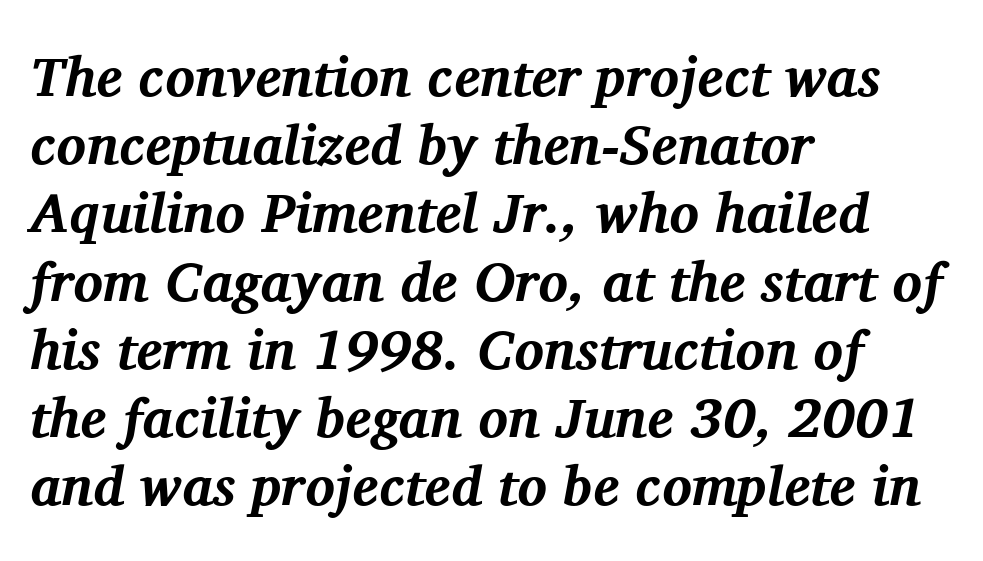
{"serif": "yes", "italic": "yes", "lean": "right", "slant_degrees": 11, "bold": "yes", "weight": "bold", "width": "normal", "stroke_contrast": "medium", "x_height": "medium", "monospaced": "no", "underline": "no", "align": "left", "line_spacing_ratio": 1.24, "letter_spacing": "normal", "letter_spacing_em": 0.0, "glyph_px": 55}
